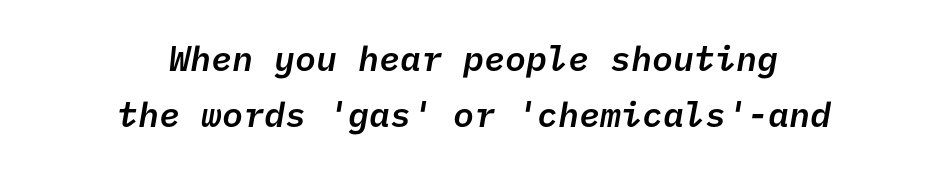
Q: Is the text bold? A: Semi-bold.
Q: Is the typeface a serif or a sans-serif typeface? A: Sans-serif.
Q: Is the text underlined? A: No.
Q: How is the paragraph aligned? A: Centered.
Q: Is the spacing between letters normal or unusually wide? A: Normal.
Q: Is the spacing between lines tight, normal or loose? A: Normal.
Q: Width (condensed, normal, or wide)? A: Normal.
Q: Stroke contrast? A: Low.
Q: x-height? A: Medium.
